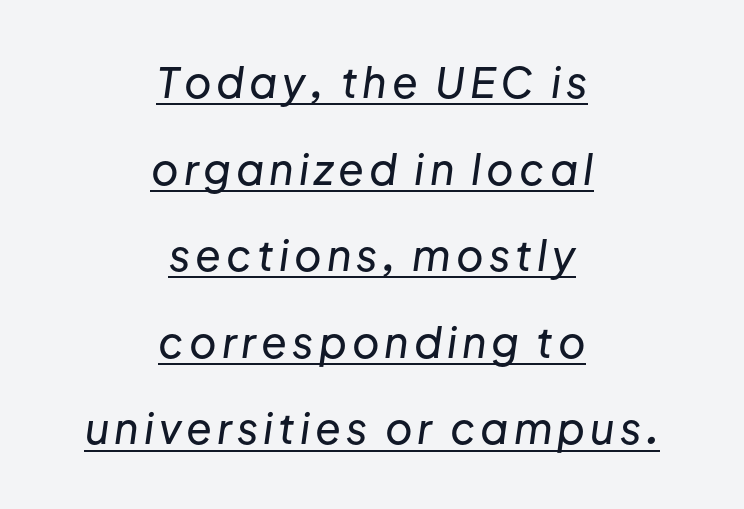
Proportional: the letters do not fall into vertical columns. The specimen reads as italic at a glance. The leading is generous, giving the passage an open texture. Looks like someone drew a line under every word here.
